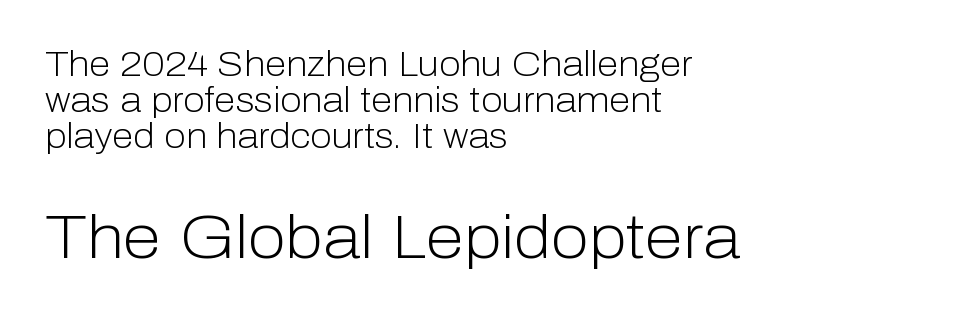
Q: Is the text bold? A: No.
Q: Is the text italic (slanted)? A: No, it is upright.
Q: Is the typeface a serif or a sans-serif typeface? A: Sans-serif.
Q: Is the text underlined? A: No.
Q: How is the paragraph aligned? A: Left-aligned.
Q: Is the spacing between letters normal or unusually wide? A: Normal.
Q: Is the spacing between lines tight, normal or loose? A: Tight.
Q: Which block of text is set in a larger size, the first (top) or the second (bottom)? A: The second (bottom) one.
Q: Width (condensed, normal, or wide)? A: Normal.
Q: Stroke contrast? A: Low.
Q: x-height? A: Medium.
Q: Monospaced? A: No.
